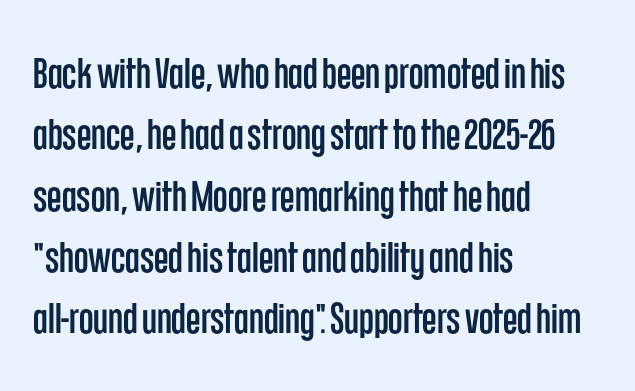
Compared with typical body copy, the letter spacing here is the same. Horizontal bands of white between lines are of average thickness. Horizontally, the lines are justified to the leading edge only. Lines of text with bare space underneath. Serif or sans? Sans — the stroke terminals are bare.
